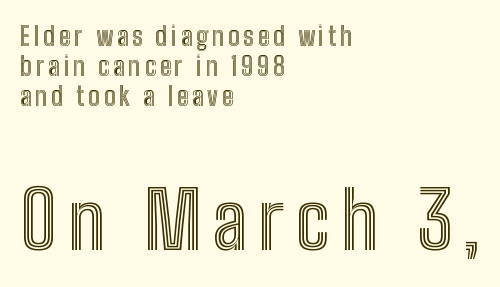
The image shows 78 px condensed type, upright; set left-aligned, line spacing 1.16x, not underlined; the second (bottom) block is 3.0x larger; a medium x-height.
